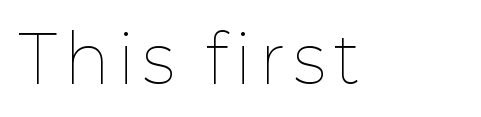
{"italic": "no", "bold": "no", "weight": "thin", "width": "normal", "stroke_contrast": "low", "x_height": "medium", "monospaced": "no", "underline": "no", "glyph_px": 65}
